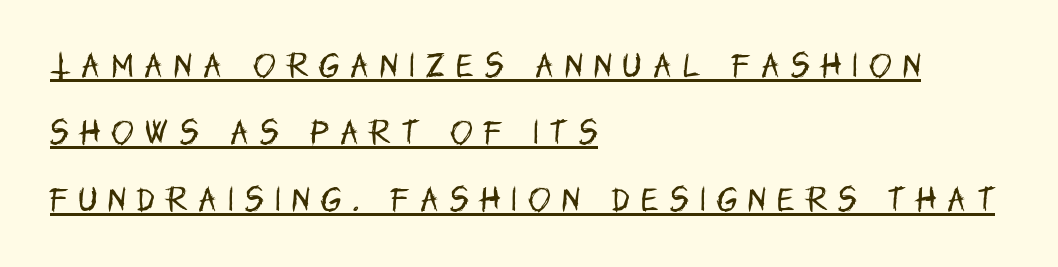
The image shows 27 px text type, upright; set left-aligned, loose line spacing (2.49x), unusually wide letter spacing (+0.42 em), underlined.
